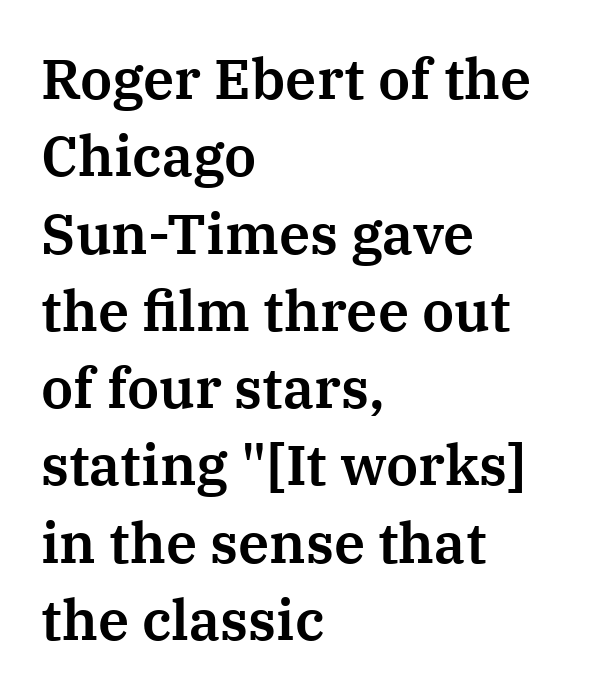
{"serif": "yes", "italic": "no", "width": "normal", "stroke_contrast": "medium", "x_height": "medium", "monospaced": "no", "underline": "no", "align": "left", "line_spacing": "normal", "line_spacing_ratio": 1.38, "letter_spacing": "normal", "letter_spacing_em": 0.0, "glyph_px": 56}
